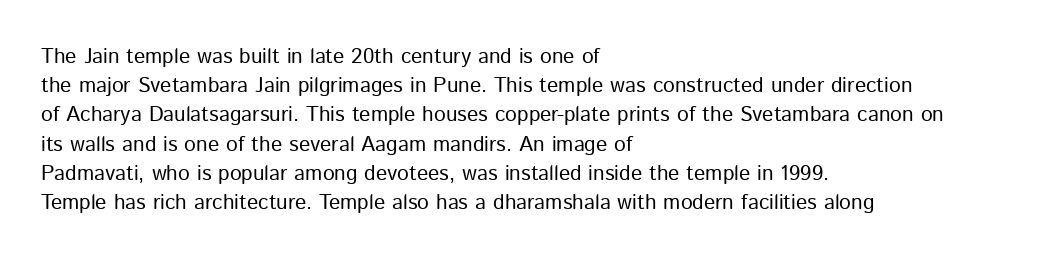
Q: Is the text bold? A: No.
Q: Is the text italic (slanted)? A: No, it is upright.
Q: Is the text underlined? A: No.
Q: How is the paragraph aligned? A: Left-aligned.
Q: Is the spacing between letters normal or unusually wide? A: Normal.
Q: Is the spacing between lines tight, normal or loose? A: Normal.
